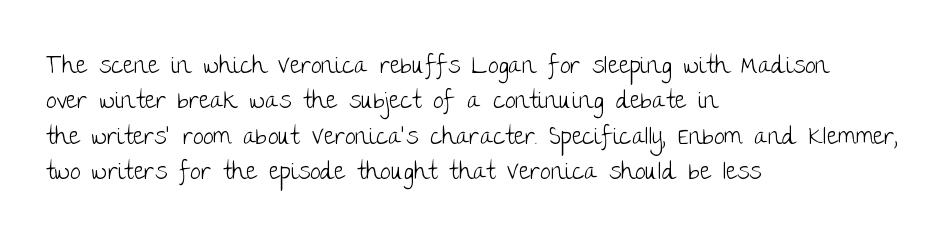
Q: Is the text bold? A: No.
Q: Is the text italic (slanted)? A: No, it is upright.
Q: Is the text underlined? A: No.
Q: How is the paragraph aligned? A: Left-aligned.
Q: Is the spacing between letters normal or unusually wide? A: Normal.
Q: Is the spacing between lines tight, normal or loose? A: Normal.
